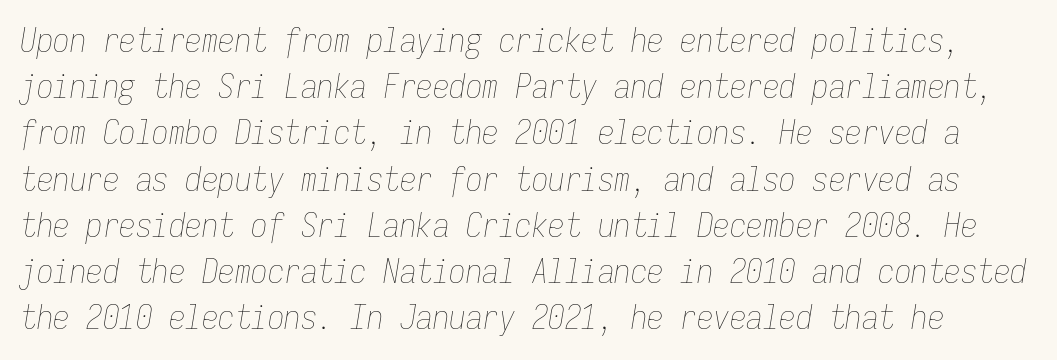
Q: Is the text bold? A: No.
Q: Is the text italic (slanted)? A: Yes, it leans right by about 9 degrees.
Q: Is the text underlined? A: No.
Q: Is the spacing between letters normal or unusually wide? A: Normal.
Q: Is the spacing between lines tight, normal or loose? A: Normal.
Q: Width (condensed, normal, or wide)? A: Condensed.
Q: Stroke contrast? A: Low.
Q: x-height? A: Medium.
Q: Monospaced? A: Yes.
